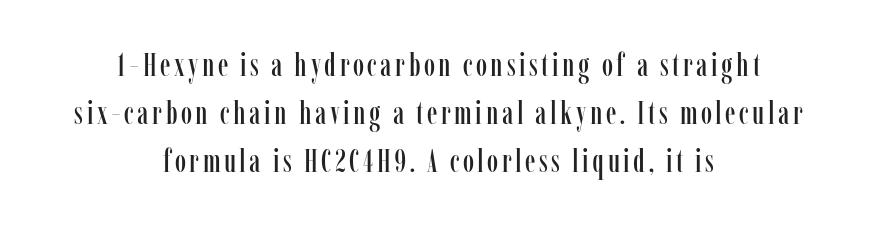
{"serif": "yes", "italic": "no", "width": "condensed", "stroke_contrast": "low", "x_height": "medium", "monospaced": "no", "underline": "no", "align": "center", "line_spacing": "normal", "line_spacing_ratio": 1.5, "glyph_px": 32}
